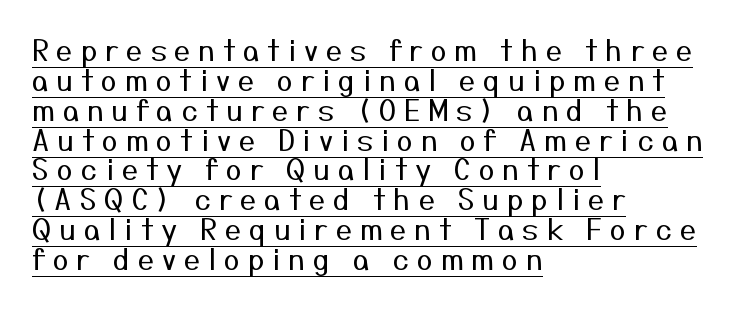
A light-to-regular cut is what we see here. The letters are spread apart with noticeably loose tracking. Summary of vertical rhythm: compact, with narrow interline spacing. Visually the block forms a straight wall on the left and a jagged coastline on the right. The letters carry no serifs — their stems end cleanly without finishing strokes.
